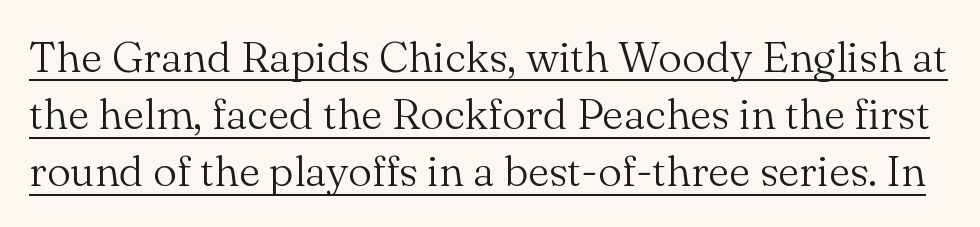
{"serif": "yes", "italic": "no", "bold": "no", "weight": "light", "width": "normal", "stroke_contrast": "medium", "x_height": "small", "monospaced": "no", "underline": "yes", "line_spacing": "normal", "line_spacing_ratio": 1.33, "letter_spacing": "normal", "letter_spacing_em": 0.0, "glyph_px": 43}
